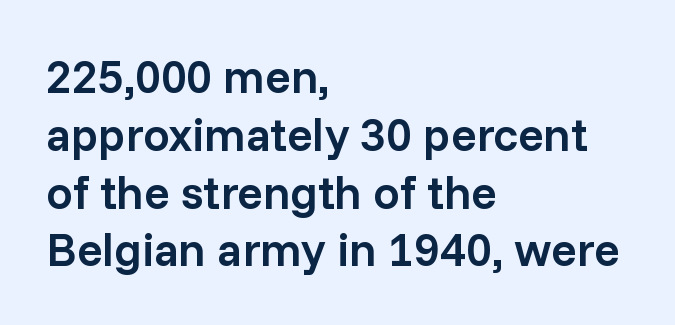
Q: Is the text bold? A: Semi-bold.
Q: Is the text italic (slanted)? A: No, it is upright.
Q: Is the typeface a serif or a sans-serif typeface? A: Sans-serif.
Q: Is the text underlined? A: No.
Q: How is the paragraph aligned? A: Left-aligned.
Q: Is the spacing between letters normal or unusually wide? A: Normal.
Q: Width (condensed, normal, or wide)? A: Normal.
Q: Stroke contrast? A: Low.
Q: x-height? A: Medium.
Q: Monospaced? A: No.
